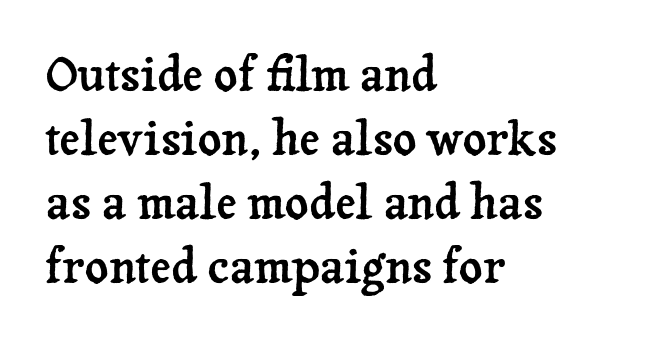
The image shows 46 px serif type, upright; set left-aligned, normal line spacing (1.39x), normal letter spacing, not underlined; low stroke contrast and a medium x-height.
